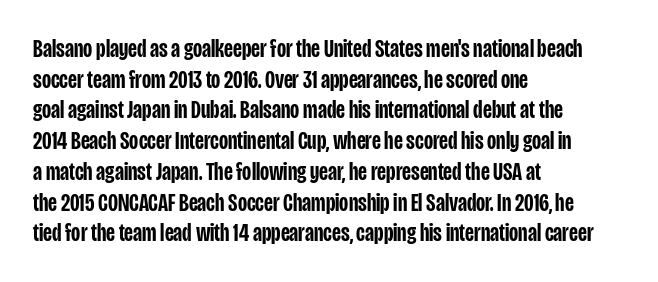
{"italic": "no", "bold": "semi", "underline": "no", "align": "left", "line_spacing_ratio": 1.23, "letter_spacing": "normal", "letter_spacing_em": 0.0, "glyph_px": 25}
